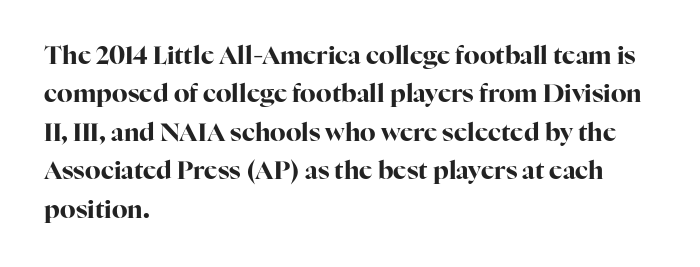
Here the glyphs are tracked normally, forming tight word shapes. Does the weight exceed regular? Yes, all the way to bold. The text block is weighted toward the left margin, trailing off unevenly rightward. Style check: upright. Notice how descenders clear the ascenders below comfortably — that's standard leading. Glance below the letters and you will spot only blank space.
